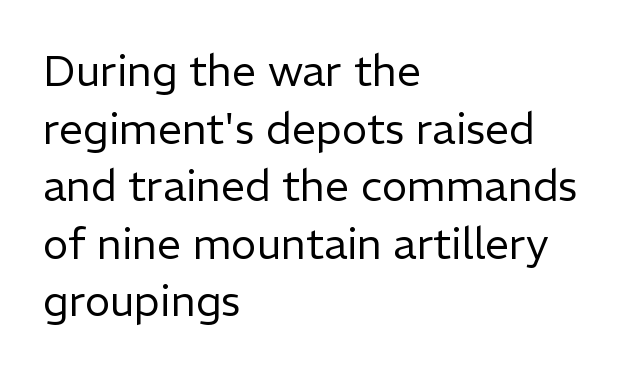
The image shows 43 px regular-weight sans-serif type, upright; set left-aligned, normal line spacing (1.34x), normal letter spacing, not underlined; low stroke contrast and a medium x-height.
